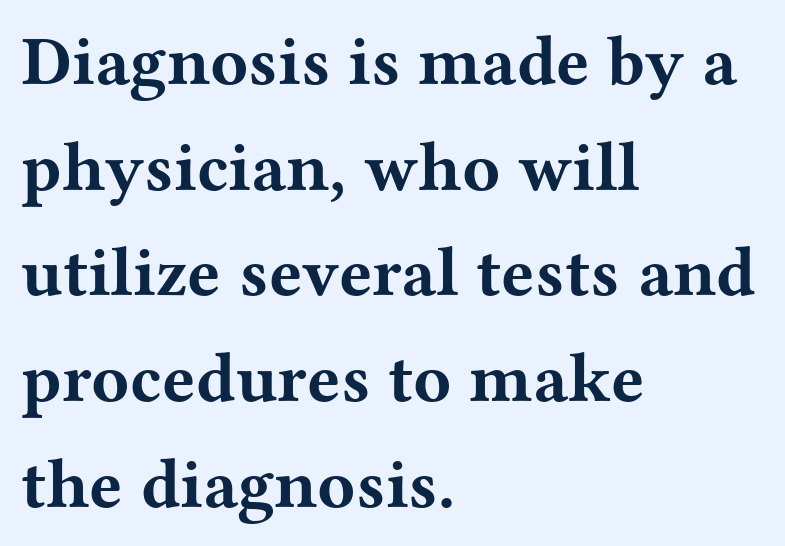
Q: Is the text bold? A: Yes.
Q: Is the text italic (slanted)? A: No, it is upright.
Q: Is the typeface a serif or a sans-serif typeface? A: Serif.
Q: Is the text underlined? A: No.
Q: How is the paragraph aligned? A: Left-aligned.
Q: Is the spacing between letters normal or unusually wide? A: Normal.
Q: Is the spacing between lines tight, normal or loose? A: Normal.
Q: Width (condensed, normal, or wide)? A: Wide.
Q: Stroke contrast? A: Medium.
Q: x-height? A: Medium.
Q: Monospaced? A: No.
